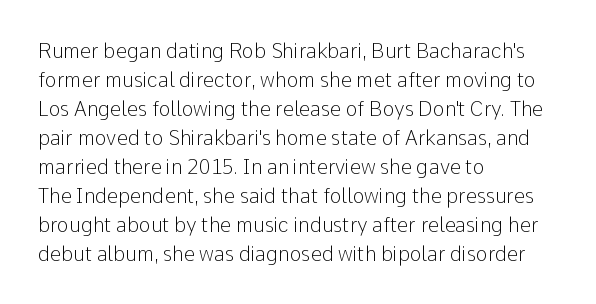
The image shows 20 px text type, upright; set left-aligned, normal line spacing (1.45x), normal letter spacing, not underlined.
